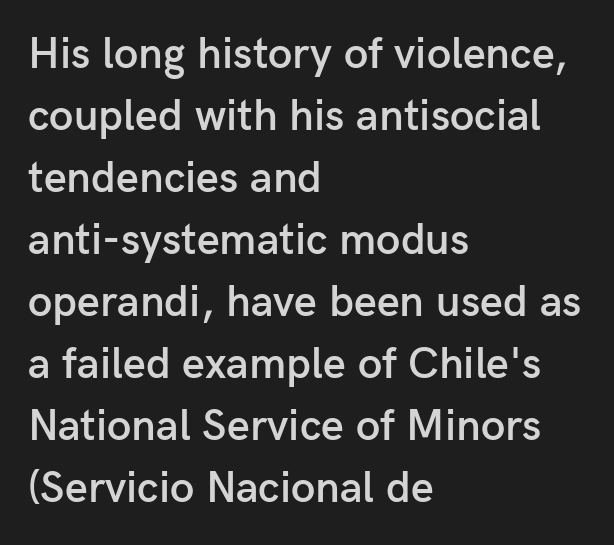
{"serif": "no", "italic": "no", "bold": "semi", "weight": "semibold", "width": "normal", "stroke_contrast": "low", "x_height": "medium", "monospaced": "no", "underline": "no", "align": "left", "line_spacing": "normal", "line_spacing_ratio": 1.41, "letter_spacing": "normal", "letter_spacing_em": 0.0, "glyph_px": 44}
